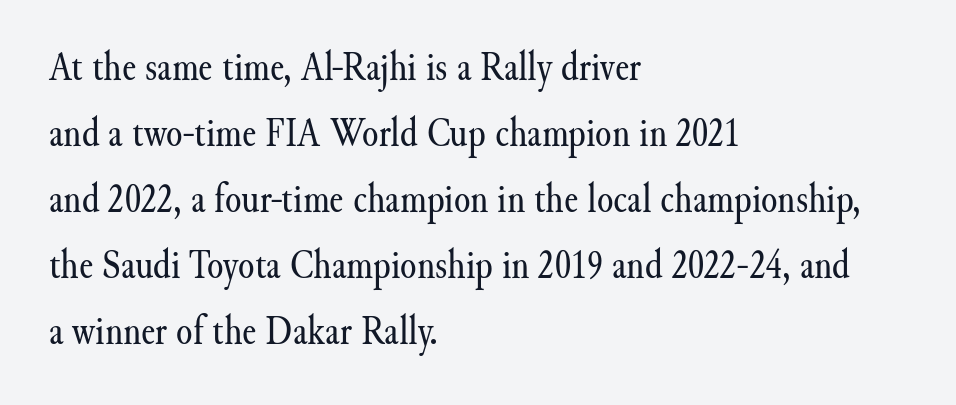
Tracking value appears to be zero — textbook default spacing. Quick note: not italic, upright. The paragraph shown leans on its left margin. Heaviness? Minimal to ordinary, like unemphasized prose. Just letters on the line, the space beneath them empty. The rendering uses a moderate line-height, typical for paragraphs.
